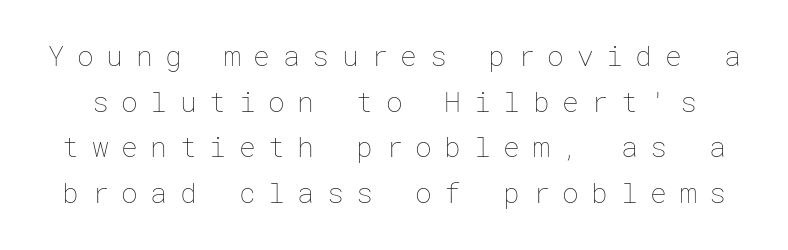
Leading matches the norm, producing a regular column. Posture: straight, roman, zero tilt. Someone cranked the tracking dial way up on this one. The typeface has the unassuming heft of standard copy or less. Type without underlining.
